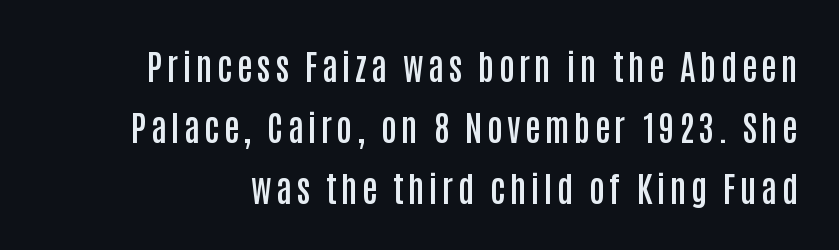
The passage shown is typed in a proportional face where columns would drift. The specimen omits any rule beneath the text block's lines. The designer went with a sans here, leaving each stem footless. Firm but not heavy-handed strokes: this text is semibold. Upright lettering throughout.
